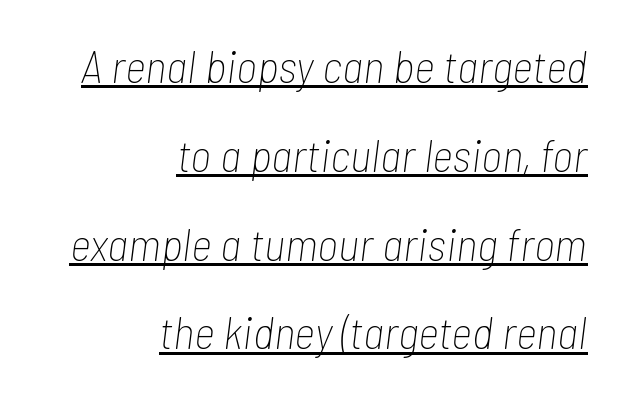
The image shows 46 px thin, condensed type, italic (leaning right); set right-aligned, loose line spacing (1.93x), normal letter spacing, underlined; low stroke contrast and a medium x-height.
